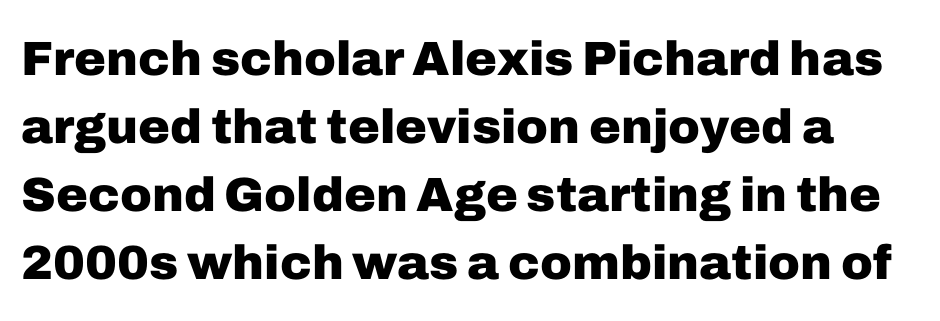
The image shows 48 px heavy sans-serif type, upright; set normal line spacing (1.42x), normal letter spacing, not underlined; low stroke contrast and a medium x-height.
